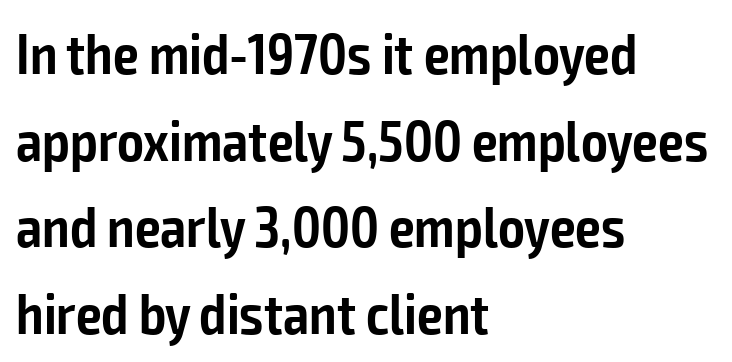
The image shows 57 px semibold, condensed sans-serif type, upright; set left-aligned, normal line spacing (1.52x), normal letter spacing, not underlined; low stroke contrast and a medium x-height.
